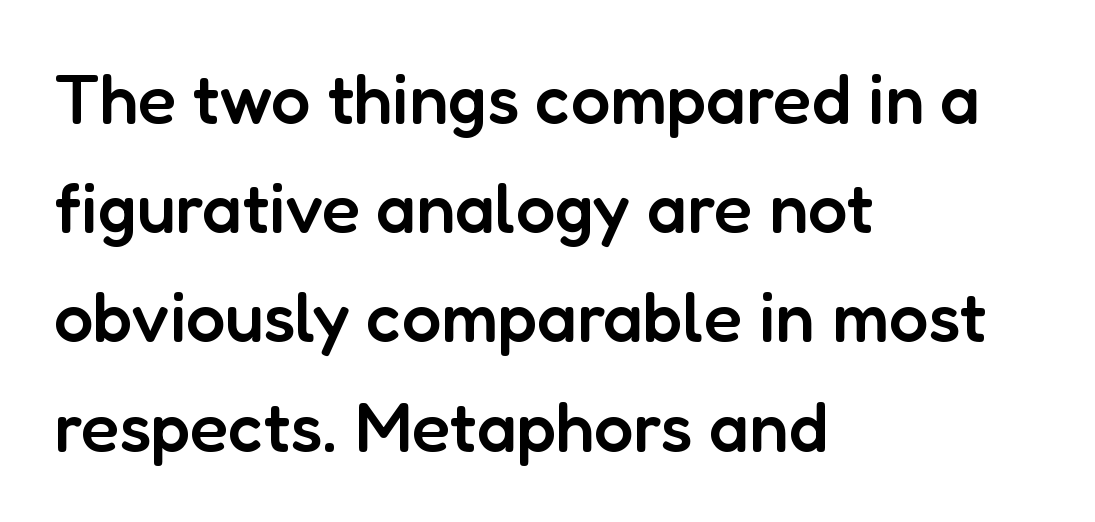
{"serif": "no", "italic": "no", "bold": "semi", "weight": "semibold", "width": "normal", "stroke_contrast": "low", "x_height": "medium", "monospaced": "no", "underline": "no", "align": "left", "line_spacing": "normal", "line_spacing_ratio": 1.56, "letter_spacing": "normal", "letter_spacing_em": 0.0, "glyph_px": 70}
